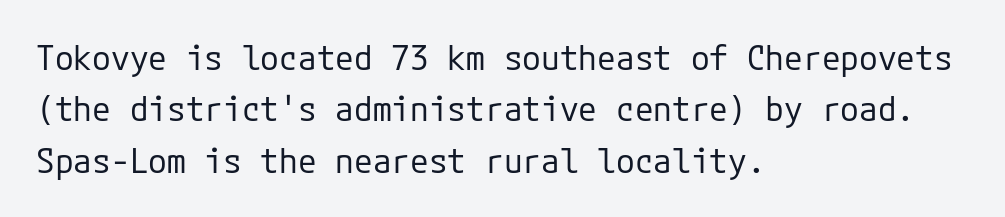
Q: Is the text bold? A: No.
Q: Is the text italic (slanted)? A: No, it is upright.
Q: Is the typeface a serif or a sans-serif typeface? A: Sans-serif.
Q: Is the text underlined? A: No.
Q: How is the paragraph aligned? A: Left-aligned.
Q: Is the spacing between letters normal or unusually wide? A: Normal.
Q: Is the spacing between lines tight, normal or loose? A: Normal.
Q: Width (condensed, normal, or wide)? A: Normal.
Q: Stroke contrast? A: Low.
Q: x-height? A: Medium.
